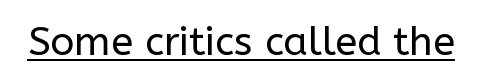
Nobody touched the tracking dial on this one. The axis of the letterforms is exactly vertical. This sample uses a sans-serif face. A baseline rule has been typeset under these characters. A typesetter would call this proportional, since set widths differ per character. The typesetting does not lean heavy: it is not bold.
